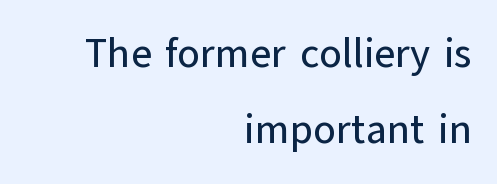
The image shows 41 px sans-serif type, upright; set right-aligned, line spacing 1.86x, normal letter spacing, not underlined; low stroke contrast and a medium x-height.
